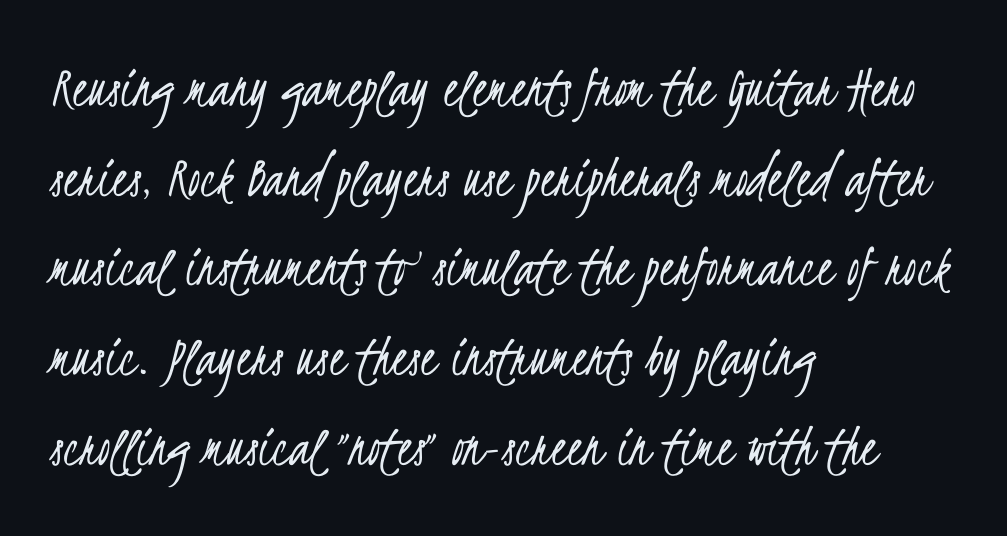
{"serif": "no", "bold": "no", "weight": "light", "width": "condensed", "stroke_contrast": "low", "x_height": "small", "monospaced": "no", "underline": "no", "align": "left", "line_spacing": "normal", "line_spacing_ratio": 1.47, "letter_spacing": "normal", "letter_spacing_em": 0.0, "glyph_px": 61}
